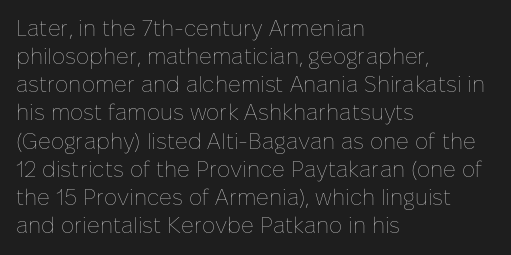
Q: Is the text bold? A: No.
Q: Is the text italic (slanted)? A: No, it is upright.
Q: Is the text underlined? A: No.
Q: How is the paragraph aligned? A: Left-aligned.
Q: Is the spacing between letters normal or unusually wide? A: Normal.
Q: Is the spacing between lines tight, normal or loose? A: Normal.
